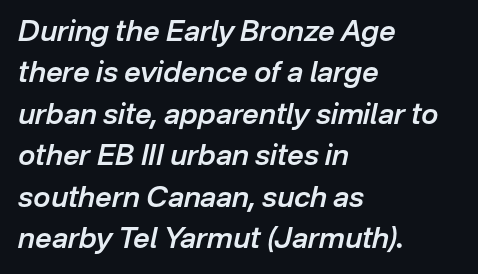
The image shows 29 px semibold type, italic (leaning right); set left-aligned, normal line spacing (1.43x), normal letter spacing, not underlined; low stroke contrast and a medium x-height.
